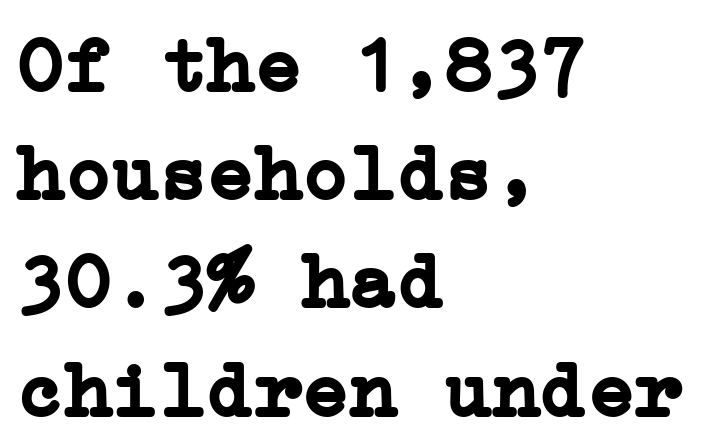
Q: Is the text bold? A: Yes.
Q: Is the text italic (slanted)? A: No, it is upright.
Q: Is the typeface a serif or a sans-serif typeface? A: Serif.
Q: Is the text underlined? A: No.
Q: How is the paragraph aligned? A: Left-aligned.
Q: Is the spacing between letters normal or unusually wide? A: Normal.
Q: Is the spacing between lines tight, normal or loose? A: Normal.
Q: Width (condensed, normal, or wide)? A: Normal.
Q: Stroke contrast? A: Low.
Q: x-height? A: Medium.
